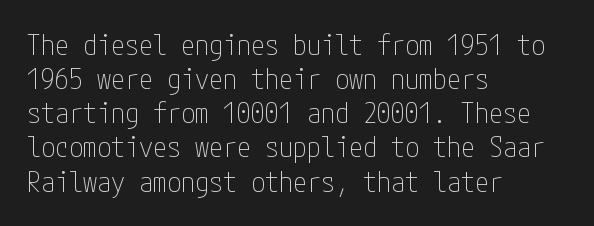
{"serif": "no", "italic": "no", "bold": "no", "weight": "thin", "width": "condensed", "stroke_contrast": "low", "x_height": "medium", "underline": "no", "align": "left", "line_spacing_ratio": 1.22, "letter_spacing": "normal", "letter_spacing_em": 0.0, "glyph_px": 28}
